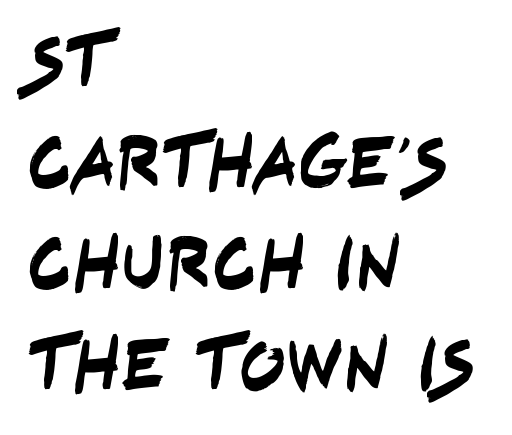
{"serif": "no", "width": "condensed", "stroke_contrast": "low", "x_height": "large", "monospaced": "no", "underline": "no", "align": "left", "line_spacing": "normal", "line_spacing_ratio": 1.31, "letter_spacing": "normal", "letter_spacing_em": 0.0, "glyph_px": 77}
